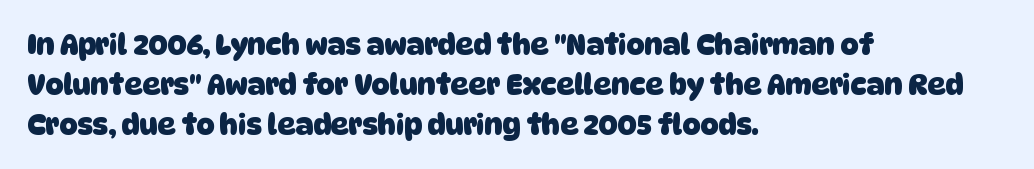
{"serif": "no", "bold": "yes", "weight": "heavy", "width": "normal", "stroke_contrast": "low", "x_height": "large", "monospaced": "no", "underline": "no", "align": "left", "line_spacing": "normal", "line_spacing_ratio": 1.42, "letter_spacing": "normal", "letter_spacing_em": 0.0, "glyph_px": 28}
